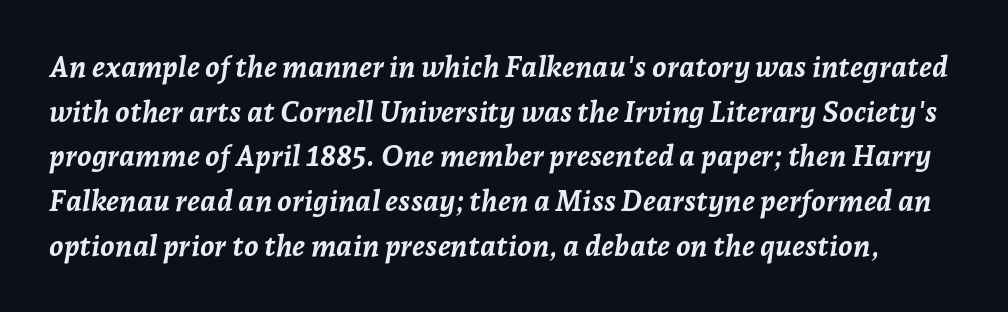
{"italic": "yes", "lean": "right", "slant_degrees": 7, "bold": "yes", "weight": "semibold", "width": "normal", "stroke_contrast": "low", "x_height": "medium", "monospaced": "no", "underline": "no", "line_spacing": "normal", "line_spacing_ratio": 1.54, "letter_spacing": "normal", "letter_spacing_em": 0.0, "glyph_px": 29}
